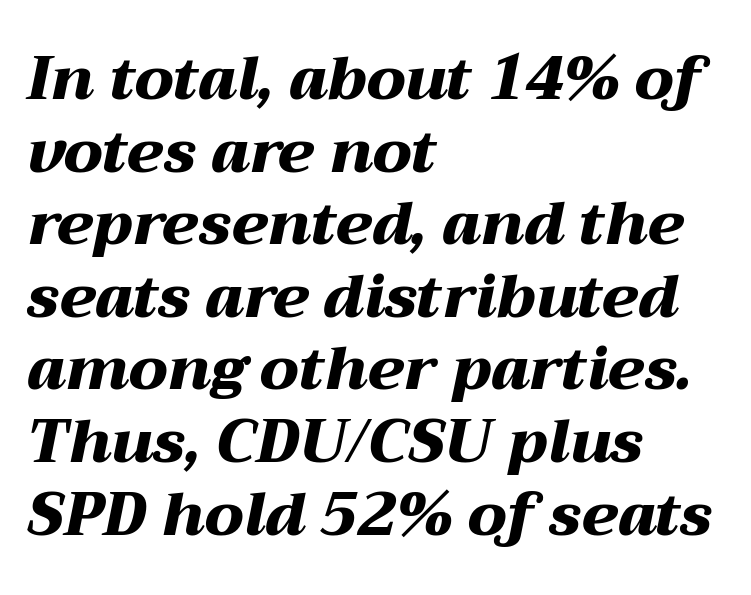
{"italic": "yes", "lean": "right", "slant_degrees": 12, "bold": "yes", "weight": "heavy", "width": "wide", "stroke_contrast": "medium", "x_height": "medium", "monospaced": "no", "underline": "no", "align": "left", "line_spacing_ratio": 1.21, "letter_spacing": "normal", "letter_spacing_em": 0.0, "glyph_px": 60}
